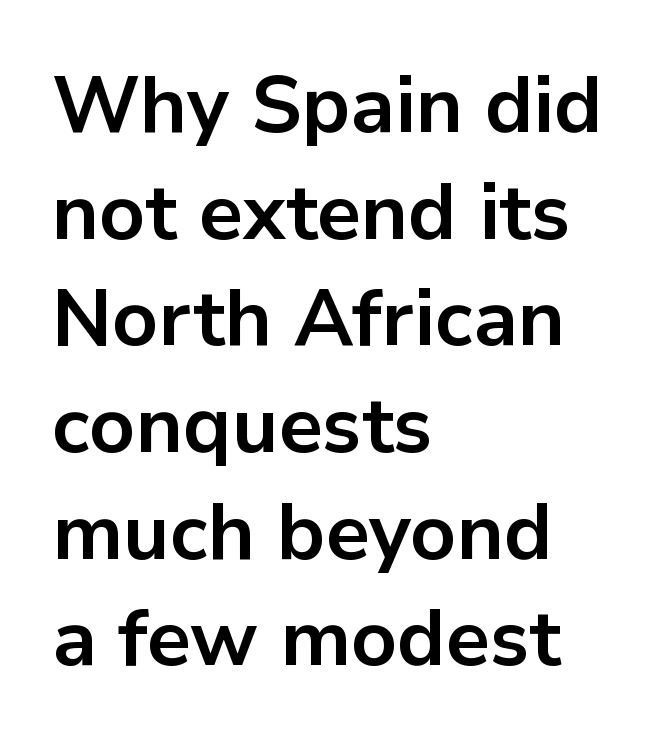
The rendering uses natural spacing where letterforms have individual widths. Characters remain perfectly vertical along every line. The horizontal fit of the characters is conventional and even. Interline gaps are of average width in this sample. Nobody drew a line under any word here.
